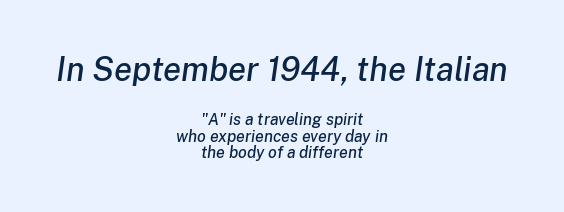
The image shows 33 px text type, italic (leaning right); set centered, tight line spacing (1.03x), normal letter spacing, not underlined; the first (top) block is 2.06x larger; low stroke contrast and a medium x-height.
